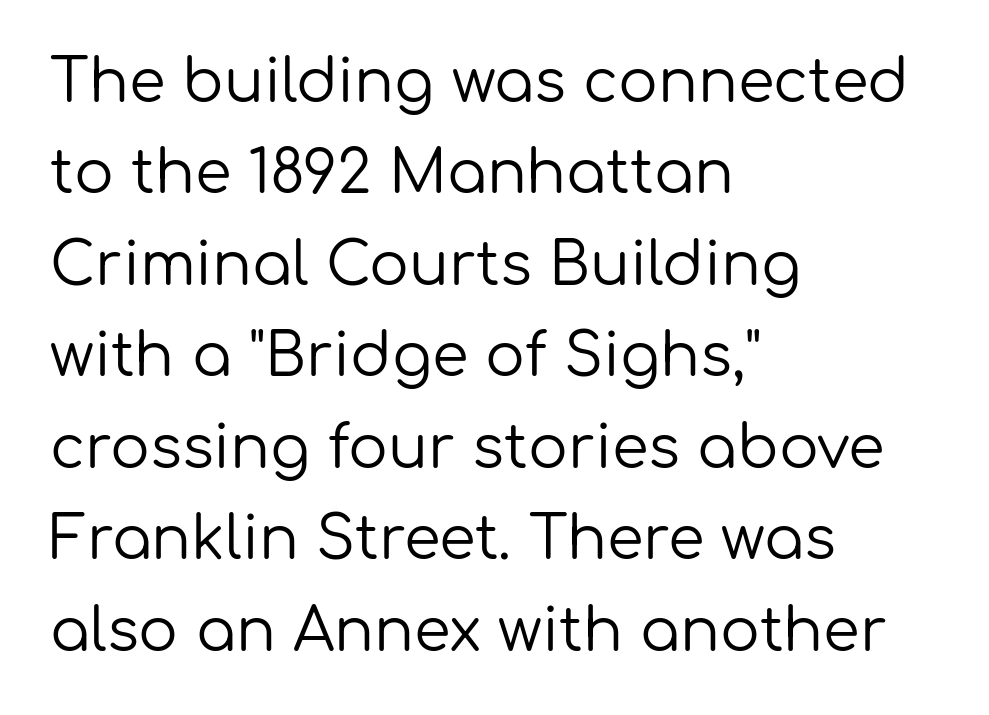
Q: Is the text bold? A: No.
Q: Is the text italic (slanted)? A: No, it is upright.
Q: Is the typeface a serif or a sans-serif typeface? A: Sans-serif.
Q: Is the text underlined? A: No.
Q: How is the paragraph aligned? A: Left-aligned.
Q: Is the spacing between letters normal or unusually wide? A: Normal.
Q: Is the spacing between lines tight, normal or loose? A: Normal.
Q: Width (condensed, normal, or wide)? A: Normal.
Q: Stroke contrast? A: Low.
Q: x-height? A: Medium.
Q: Monospaced? A: No.
